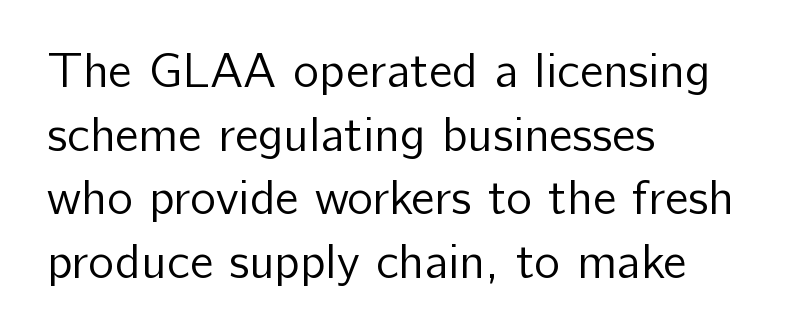
Q: Is the text bold? A: No.
Q: Is the text italic (slanted)? A: No, it is upright.
Q: Is the typeface a serif or a sans-serif typeface? A: Sans-serif.
Q: Is the text underlined? A: No.
Q: How is the paragraph aligned? A: Left-aligned.
Q: Is the spacing between letters normal or unusually wide? A: Normal.
Q: Is the spacing between lines tight, normal or loose? A: Normal.
Q: Width (condensed, normal, or wide)? A: Normal.
Q: Stroke contrast? A: Low.
Q: x-height? A: Medium.
Q: Monospaced? A: No.
